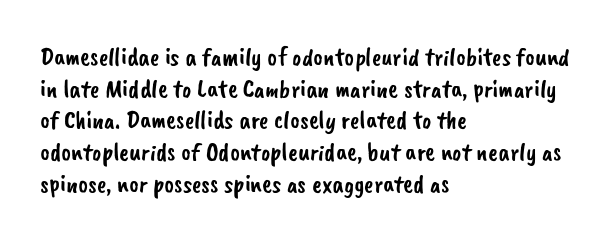
The image shows 26 px text type; set left-aligned, line spacing 1.22x, normal letter spacing, not underlined.
